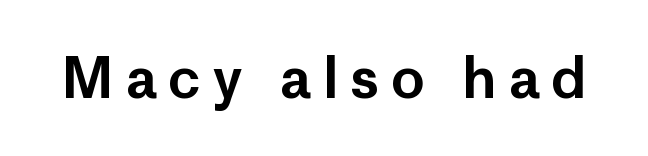
Q: Is the text italic (slanted)? A: No, it is upright.
Q: Is the typeface a serif or a sans-serif typeface? A: Sans-serif.
Q: Is the text underlined? A: No.
Q: Is the spacing between letters normal or unusually wide? A: Unusually wide.
Q: Width (condensed, normal, or wide)? A: Normal.
Q: Stroke contrast? A: Low.
Q: x-height? A: Medium.
Q: Monospaced? A: No.
